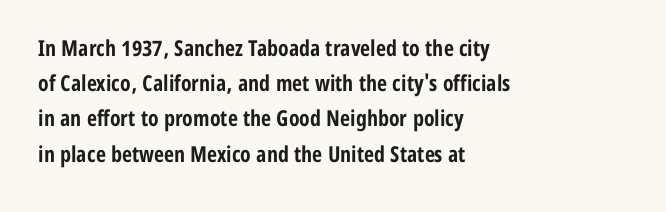
Q: Is the text bold? A: Yes.
Q: Is the text italic (slanted)? A: No, it is upright.
Q: Is the text underlined? A: No.
Q: How is the paragraph aligned? A: Left-aligned.
Q: Is the spacing between letters normal or unusually wide? A: Normal.
Q: Is the spacing between lines tight, normal or loose? A: Normal.
